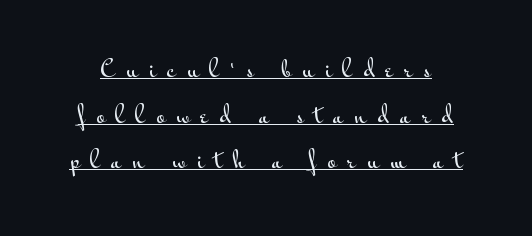
The image shows 23 px text type; set loose line spacing (1.98x), unusually wide letter spacing (+0.48 em), underlined.
